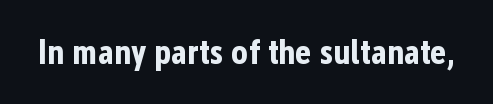
Q: Is the text bold? A: Yes.
Q: Is the text italic (slanted)? A: No, it is upright.
Q: Is the typeface a serif or a sans-serif typeface? A: Sans-serif.
Q: Is the text underlined? A: No.
Q: Is the spacing between letters normal or unusually wide? A: Normal.
Q: Width (condensed, normal, or wide)? A: Condensed.
Q: Stroke contrast? A: Low.
Q: x-height? A: Medium.
Q: Monospaced? A: No.
